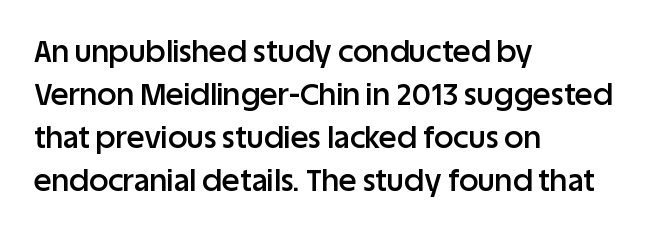
{"serif": "no", "italic": "no", "bold": "semi", "weight": "semibold", "width": "normal", "stroke_contrast": "low", "x_height": "large", "monospaced": "no", "underline": "no", "align": "left", "line_spacing": "normal", "line_spacing_ratio": 1.43, "letter_spacing": "normal", "letter_spacing_em": 0.0, "glyph_px": 30}
